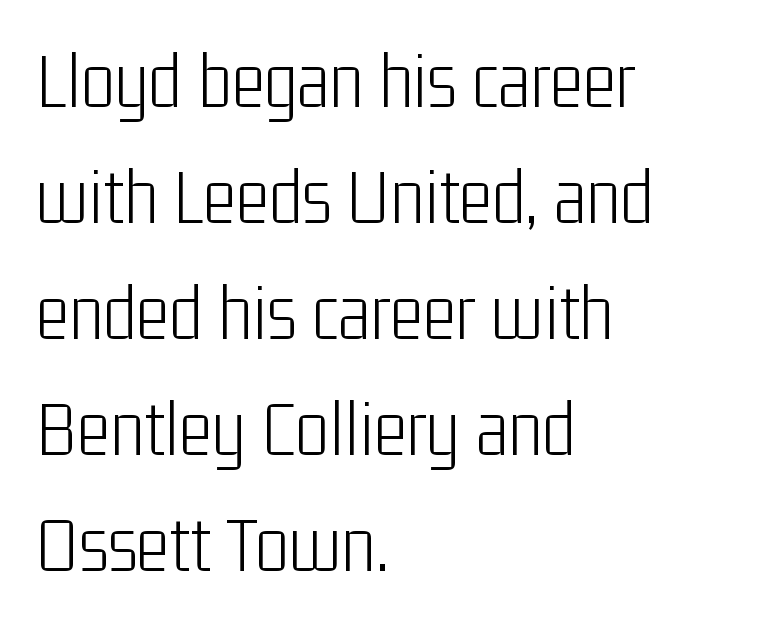
The image shows 80 px light, condensed sans-serif type, upright; set left-aligned, normal line spacing (1.45x), normal letter spacing, not underlined; low stroke contrast and a medium x-height.
